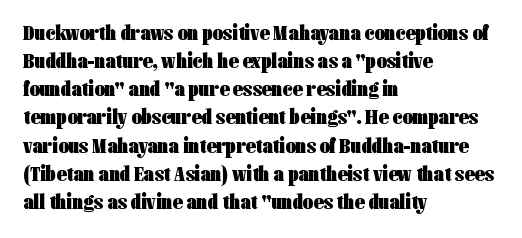
Q: Is the text bold? A: Yes.
Q: Is the text italic (slanted)? A: No, it is upright.
Q: Is the text underlined? A: No.
Q: How is the paragraph aligned? A: Left-aligned.
Q: Is the spacing between letters normal or unusually wide? A: Normal.
Q: Is the spacing between lines tight, normal or loose? A: Normal.
